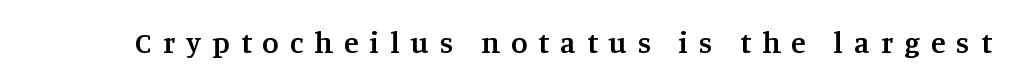
A serif font was chosen for this passage. Ordinary non-slanted type is in use. The string is rendered with underlining switched off. Summary of weight: moderately heavy, a semibold.
